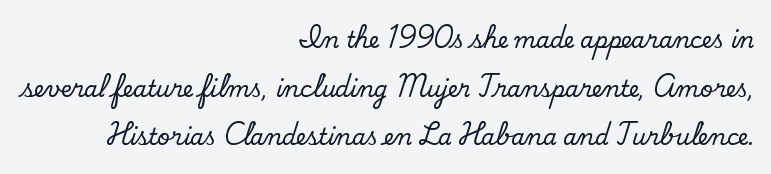
The image shows 22 px text type; set right-aligned, loose line spacing (2.21x), normal letter spacing, not underlined.
